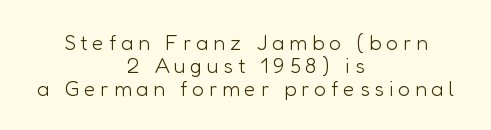
If you drew a line through each stem, it would be perfectly vertical. Weight class: somewhere from thin through regular. These lines huddle together more closely than default settings would place them. In terms of letterspacing, this is a distinctly airy, spread setting. Horizontally, the lines are justified to the midpoint only.
